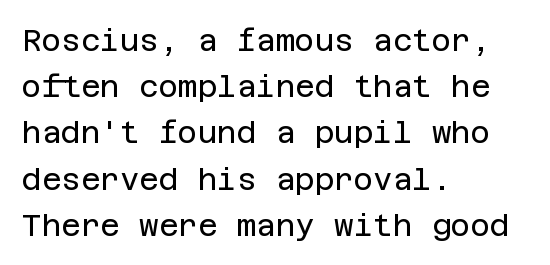
{"serif": "no", "italic": "no", "bold": "no", "weight": "regular", "width": "normal", "stroke_contrast": "low", "x_height": "large", "underline": "no", "align": "left", "line_spacing": "normal", "line_spacing_ratio": 1.54, "letter_spacing": "normal", "letter_spacing_em": 0.0, "glyph_px": 30}
